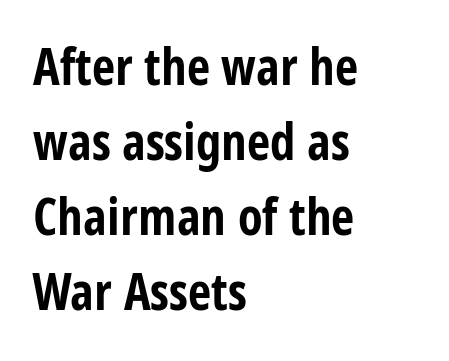
The gap between lines stays unmarked. The passage shown is typeset with a sans-serif family. Is there much room between lines? A standard amount, neither cramped nor airy. Characters follow at the spacing the type designer built in. You could not count columns in this text — the font is proportionally spaced. The axis of the letterforms is exactly vertical.
